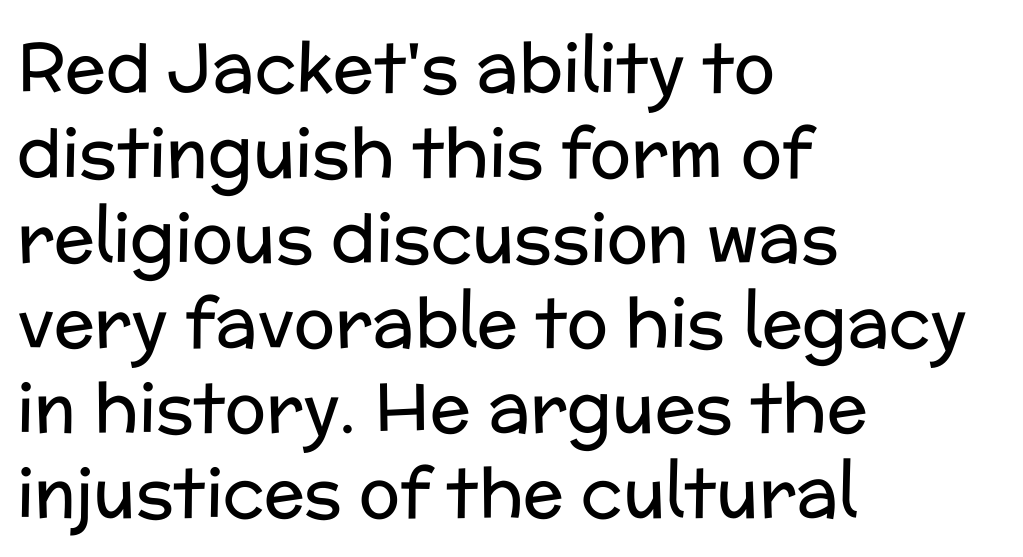
{"serif": "no", "italic": "no", "bold": "no", "weight": "regular", "width": "normal", "stroke_contrast": "low", "x_height": "medium", "monospaced": "no", "underline": "no", "align": "left", "line_spacing": "normal", "line_spacing_ratio": 1.25, "letter_spacing": "normal", "letter_spacing_em": 0.0, "glyph_px": 68}
